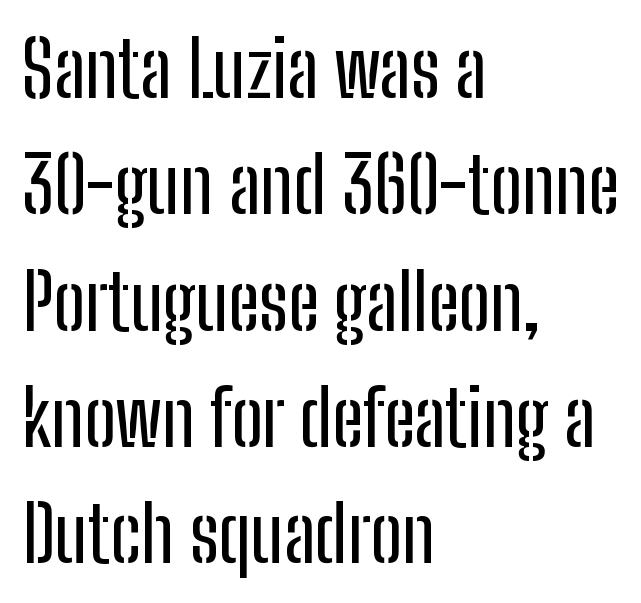
The image shows 77 px condensed sans-serif type, upright; set left-aligned, normal line spacing (1.51x), normal letter spacing, not underlined; low stroke contrast and a medium x-height.
